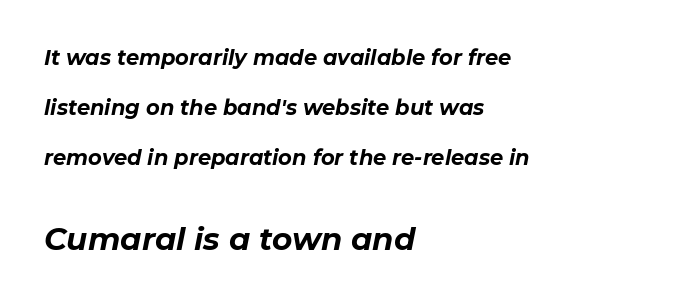
The letters advance in unequal steps, a hallmark of proportional type. The passage shown is not underscored anywhere. One glance says open: line gaps are wider than usual. The paragraph has a hard left edge and a soft right edge. The font is running at its bold setting.
